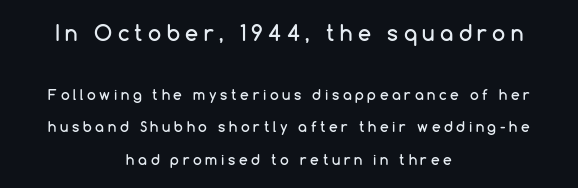
The image shows 21 px text type, upright; set centered, loose line spacing (2.33x), unusually wide letter spacing (+0.26 em), not underlined; the first (top) block is 1.5x larger.
